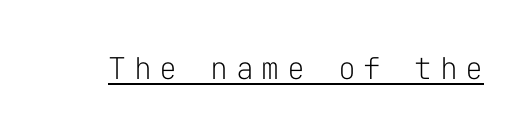
{"serif": "no", "italic": "no", "bold": "no", "weight": "light", "width": "normal", "stroke_contrast": "low", "x_height": "medium", "monospaced": "yes", "underline": "yes", "letter_spacing": "wide", "letter_spacing_em": 0.25, "glyph_px": 30}
